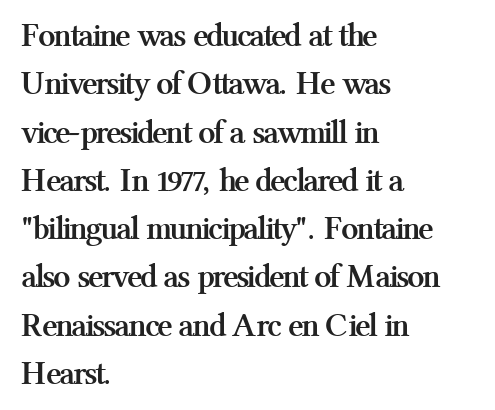
{"serif": "yes", "italic": "no", "bold": "yes", "weight": "semibold", "width": "normal", "stroke_contrast": "medium", "x_height": "medium", "monospaced": "no", "underline": "no", "align": "left", "line_spacing": "normal", "line_spacing_ratio": 1.42, "letter_spacing": "normal", "letter_spacing_em": 0.0, "glyph_px": 34}
